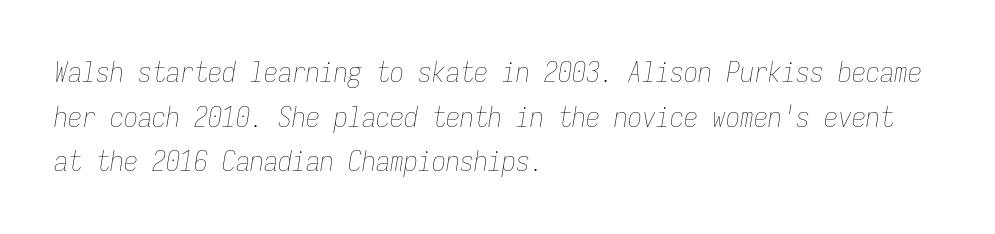
Q: Is the text bold? A: No.
Q: Is the text italic (slanted)? A: Yes, it leans right by about 9 degrees.
Q: Is the text underlined? A: No.
Q: How is the paragraph aligned? A: Left-aligned.
Q: Is the spacing between letters normal or unusually wide? A: Normal.
Q: Is the spacing between lines tight, normal or loose? A: Normal.
Q: Width (condensed, normal, or wide)? A: Condensed.
Q: Stroke contrast? A: Low.
Q: x-height? A: Medium.
Q: Monospaced? A: Yes.
